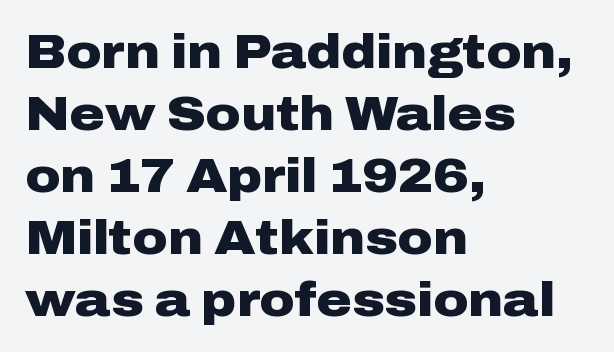
The passage shown stacks its lines at a standard gap. Font category for this specimen: sans-serif. Any mark beneath the type? The region is blank. The strokes are fattened all the way to bold. What stands out about the letter spacing? Nothing — it is the standard amount. Compared with a centered layout, this one pins lines to the left instead.
